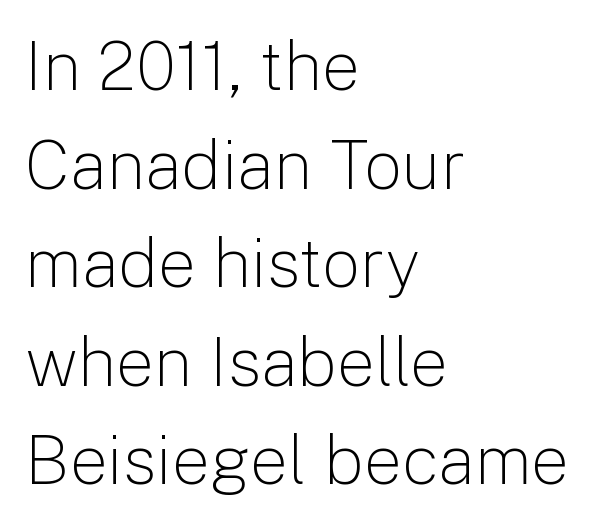
A quiet, ordinary-to-light weight characterises the typeface. The passage shown stacks its lines at a standard gap. Observe the ordinary spacing: letters are neighbours, not strangers. This rendering features lettering with no underline.
